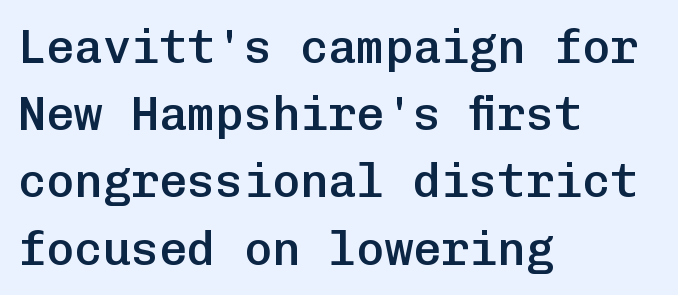
{"serif": "no", "italic": "no", "bold": "semi", "weight": "semibold", "width": "normal", "stroke_contrast": "low", "x_height": "medium", "monospaced": "yes", "underline": "no", "align": "left", "line_spacing": "normal", "line_spacing_ratio": 1.43, "letter_spacing": "normal", "letter_spacing_em": 0.0, "glyph_px": 47}
